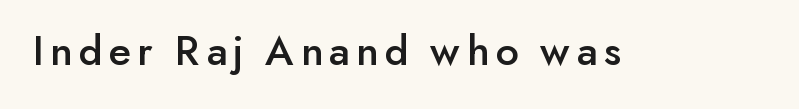
A clean baseline with only descenders dipping below it. This rendering employs a face without finishing strokes, i.e., a sans-serif. You could not count columns in this text — the font is proportionally spaced. A typesetter would mark this as roman, not italic.
